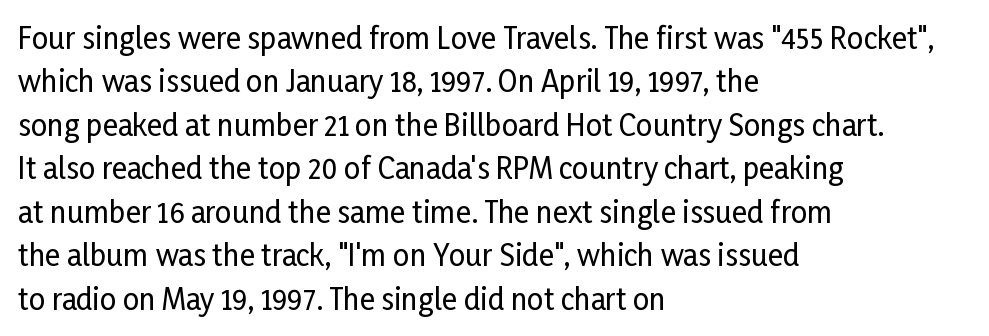
Q: Is the text italic (slanted)? A: No, it is upright.
Q: Is the typeface a serif or a sans-serif typeface? A: Sans-serif.
Q: Is the text underlined? A: No.
Q: How is the paragraph aligned? A: Left-aligned.
Q: Is the spacing between letters normal or unusually wide? A: Normal.
Q: Is the spacing between lines tight, normal or loose? A: Normal.
Q: Width (condensed, normal, or wide)? A: Condensed.
Q: Stroke contrast? A: Low.
Q: x-height? A: Medium.
Q: Monospaced? A: No.
